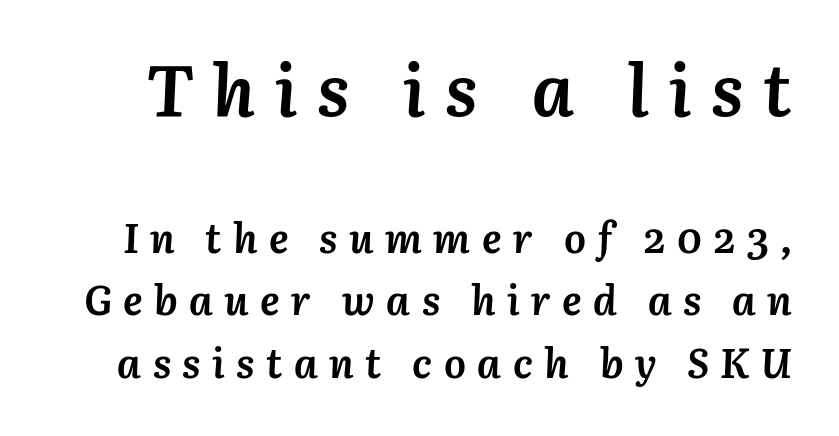
The image shows 72 px semibold type, italic (leaning right); set normal line spacing (1.52x), unusually wide letter spacing (+0.28 em), not underlined; the first (top) block is 1.76x larger; medium stroke contrast and a medium x-height.
